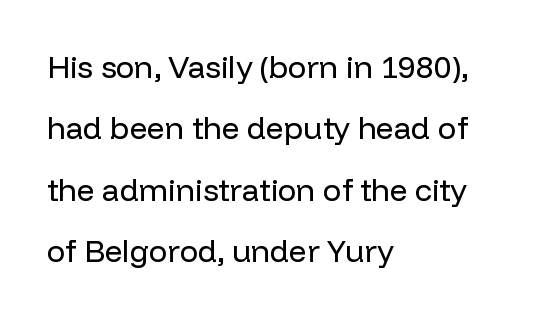
{"serif": "no", "italic": "no", "bold": "no", "weight": "regular", "width": "normal", "stroke_contrast": "low", "x_height": "medium", "monospaced": "no", "underline": "no", "align": "left", "line_spacing": "loose", "line_spacing_ratio": 1.98, "letter_spacing": "normal", "letter_spacing_em": 0.0, "glyph_px": 31}
